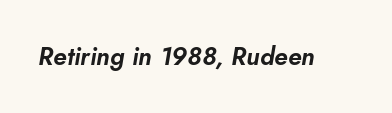
Q: Is the text italic (slanted)? A: Yes, it leans right by about 5 degrees.
Q: Is the text underlined? A: No.
Q: Is the spacing between letters normal or unusually wide? A: Normal.
